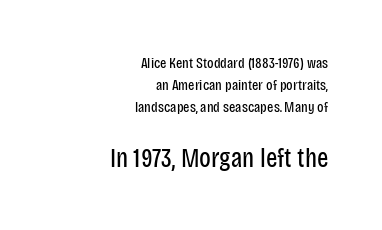
Look at the glyph heights: the lower group is clearly the bigger setting. In terms of leading, this rendering sits right in the middle. These lines keep a tight, regular rhythm from letter to letter. A flush-right, rag-left setting is used for this passage. Has an underline been added? It has not. Does the lettering tilt? It doesn't — this is upright.
